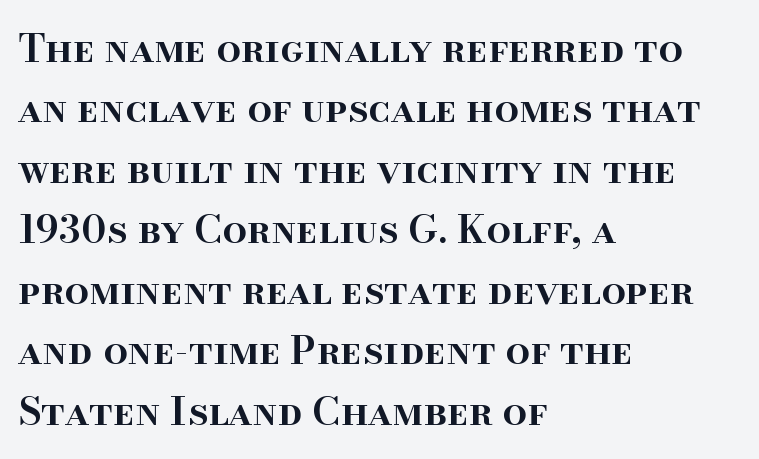
{"serif": "yes", "italic": "no", "bold": "semi", "weight": "semibold", "width": "normal", "stroke_contrast": "high", "x_height": "small", "monospaced": "no", "underline": "no", "align": "left", "line_spacing": "normal", "line_spacing_ratio": 1.55, "letter_spacing": "normal", "letter_spacing_em": 0.0, "glyph_px": 39}
